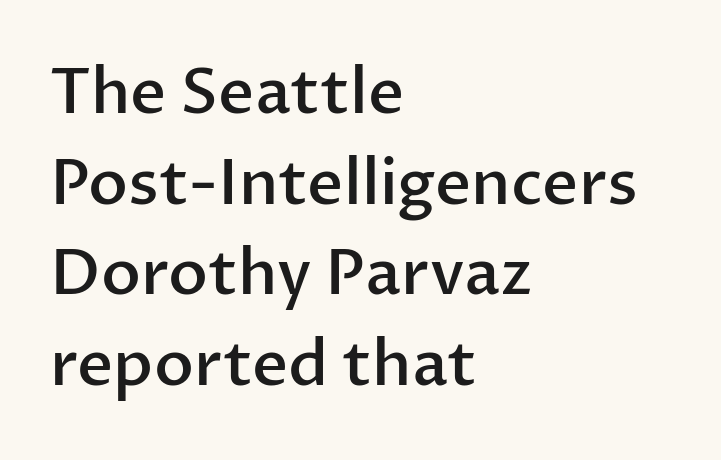
{"serif": "no", "italic": "no", "bold": "semi", "weight": "semibold", "width": "normal", "stroke_contrast": "low", "x_height": "medium", "monospaced": "no", "underline": "no", "align": "left", "line_spacing": "normal", "line_spacing_ratio": 1.44, "letter_spacing": "normal", "letter_spacing_em": 0.0, "glyph_px": 63}
